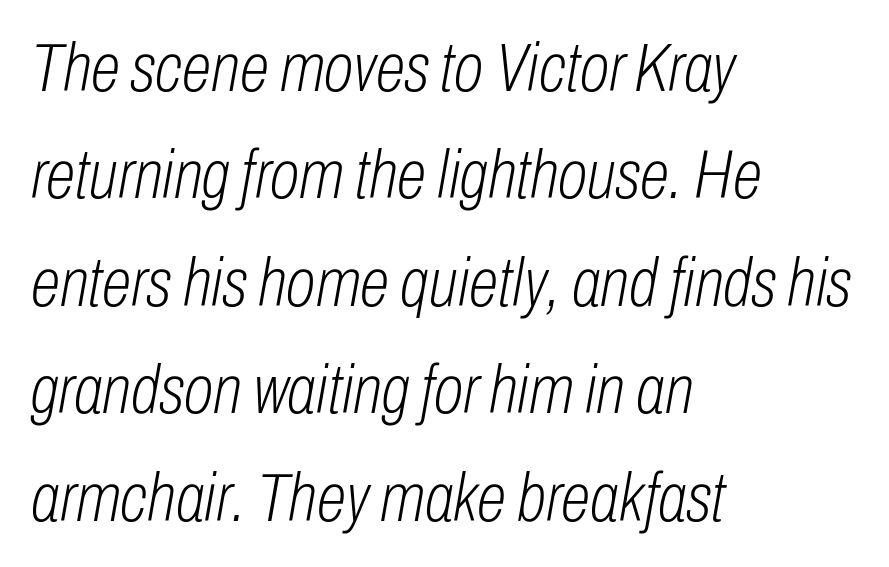
The image shows 68 px light, condensed type, italic (leaning right); set left-aligned, normal line spacing (1.58x), normal letter spacing, not underlined; low stroke contrast and a medium x-height.
